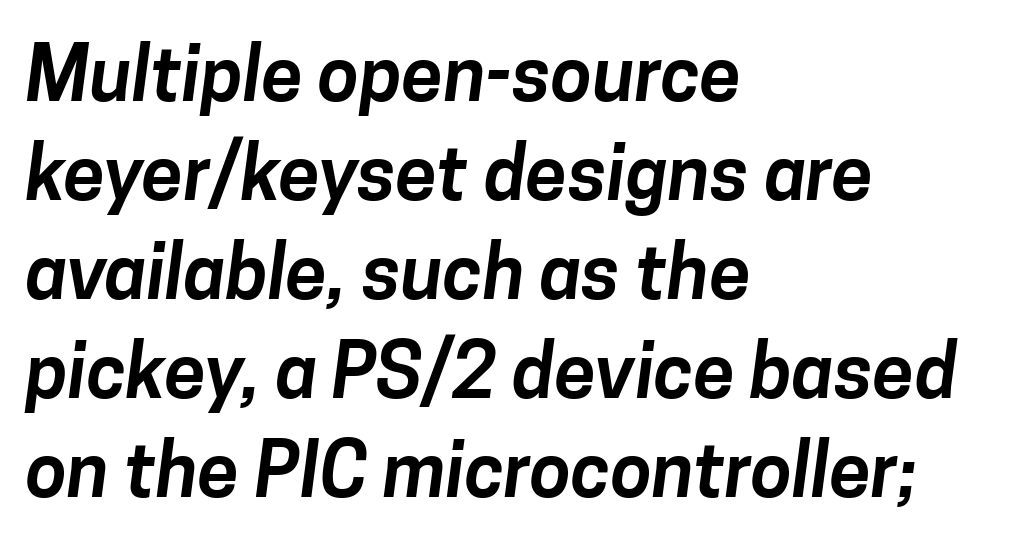
The typesetter chose a ragged-right arrangement here. This sample has the flowing, uneven cadence of proportional lettering. Look at the bottom of the vertical strokes: they stop flat, with no serifs. Clear beneath every line of the passage. Honestly, the row spacing looks completely unremarkable. The letters sit at their default tracking, neither squeezed nor spread.
